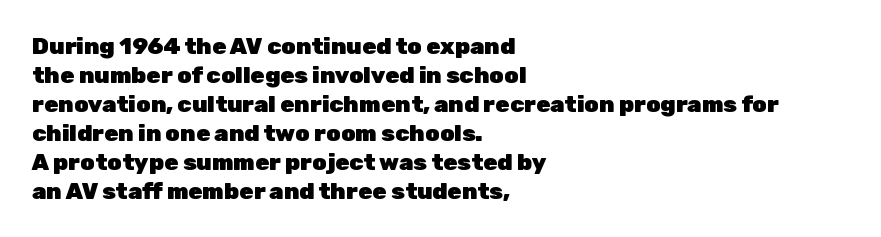
The image shows 23 px bold type, upright; set left-aligned, normal line spacing (1.26x), normal letter spacing, not underlined.
